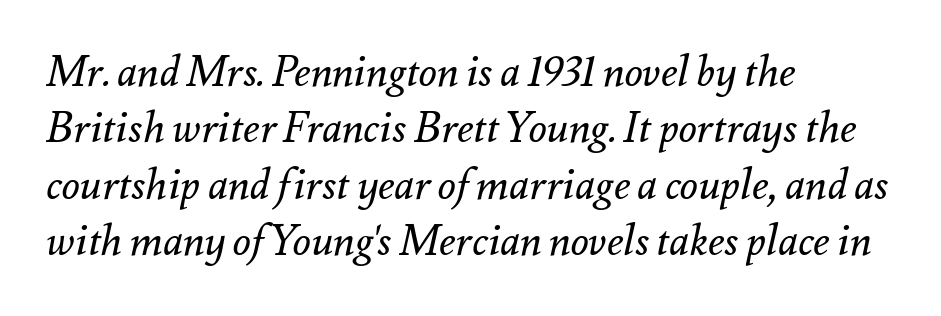
{"italic": "yes", "lean": "right", "slant_degrees": 12, "bold": "no", "weight": "regular", "width": "normal", "stroke_contrast": "medium", "x_height": "small", "monospaced": "no", "underline": "no", "align": "left", "line_spacing": "normal", "line_spacing_ratio": 1.34, "letter_spacing": "normal", "letter_spacing_em": 0.0, "glyph_px": 42}
